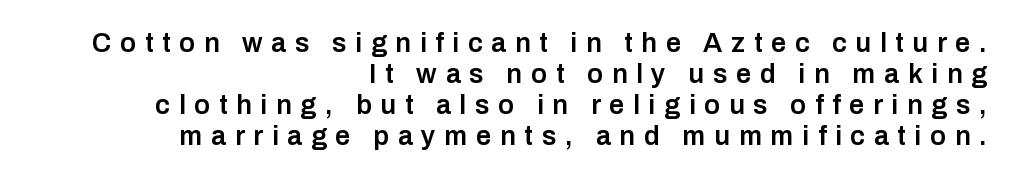
The image shows 27 px text type, upright; set right-aligned, tight line spacing (1.15x), unusually wide letter spacing (+0.32 em), not underlined.
